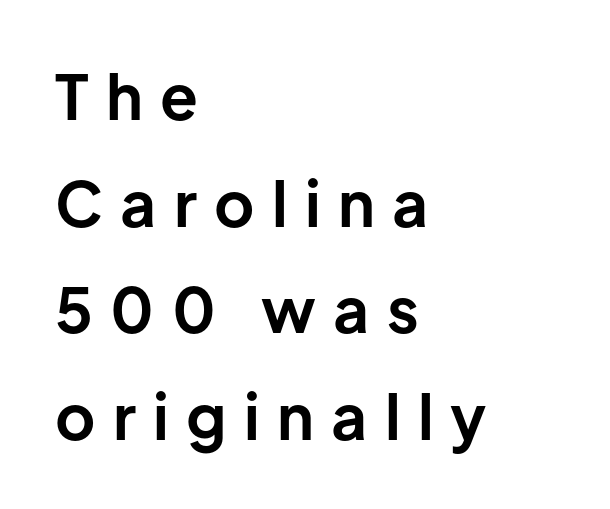
{"serif": "no", "italic": "no", "bold": "yes", "weight": "bold", "width": "normal", "stroke_contrast": "low", "x_height": "medium", "monospaced": "no", "underline": "no", "align": "left", "line_spacing_ratio": 1.72, "letter_spacing": "wide", "letter_spacing_em": 0.28, "glyph_px": 62}
